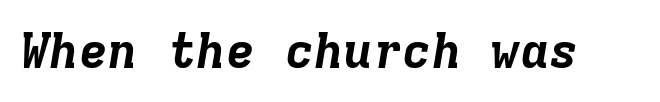
{"italic": "yes", "lean": "right", "slant_degrees": 9, "bold": "yes", "weight": "bold", "width": "normal", "stroke_contrast": "low", "x_height": "medium", "monospaced": "yes", "underline": "no", "letter_spacing": "normal", "letter_spacing_em": 0.0, "glyph_px": 49}
